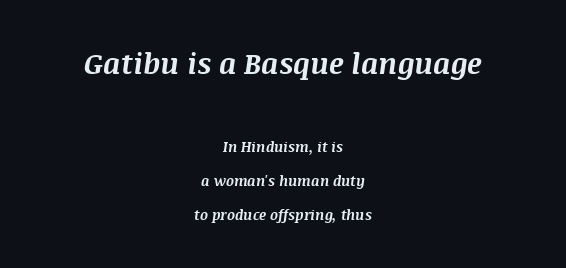
Leftover space on each line is divided equally before and after the words. Descender tails drop into unmarked territory. One glance says open: line gaps are wider than usual. As a designer I'd log this as weight 700, bold.
